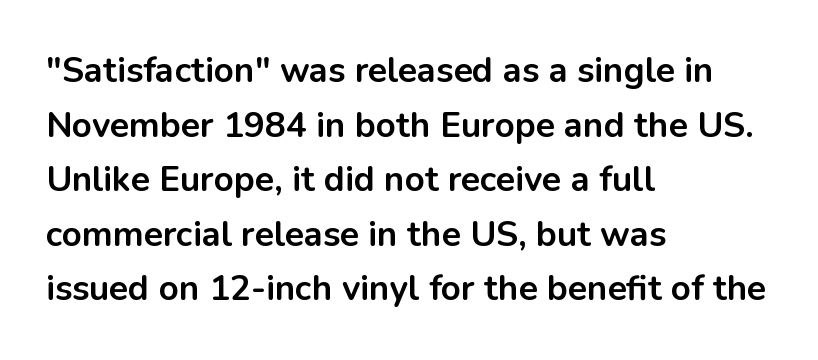
Q: Is the text bold? A: Yes.
Q: Is the text italic (slanted)? A: No, it is upright.
Q: Is the typeface a serif or a sans-serif typeface? A: Sans-serif.
Q: Is the text underlined? A: No.
Q: How is the paragraph aligned? A: Left-aligned.
Q: Is the spacing between letters normal or unusually wide? A: Normal.
Q: Is the spacing between lines tight, normal or loose? A: Normal.
Q: Width (condensed, normal, or wide)? A: Normal.
Q: Stroke contrast? A: Low.
Q: x-height? A: Medium.
Q: Monospaced? A: No.
